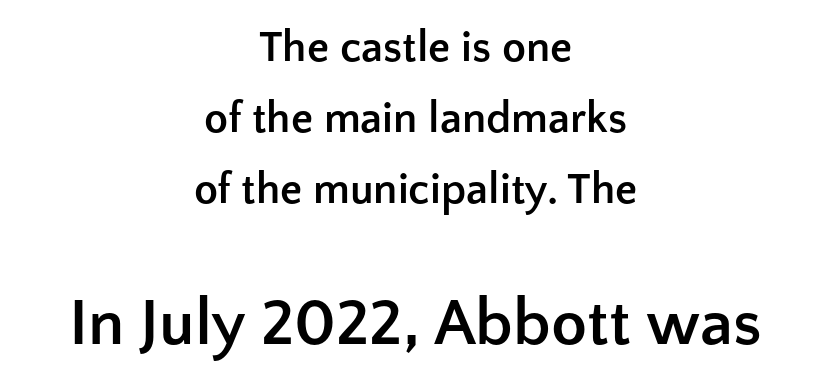
Q: Is the text bold? A: Yes.
Q: Is the text italic (slanted)? A: No, it is upright.
Q: Is the typeface a serif or a sans-serif typeface? A: Sans-serif.
Q: Is the text underlined? A: No.
Q: How is the paragraph aligned? A: Centered.
Q: Is the spacing between letters normal or unusually wide? A: Normal.
Q: Is the spacing between lines tight, normal or loose? A: Normal.
Q: Which block of text is set in a larger size, the first (top) or the second (bottom)? A: The second (bottom) one.
Q: Width (condensed, normal, or wide)? A: Normal.
Q: Stroke contrast? A: Low.
Q: x-height? A: Medium.
Q: Monospaced? A: No.
